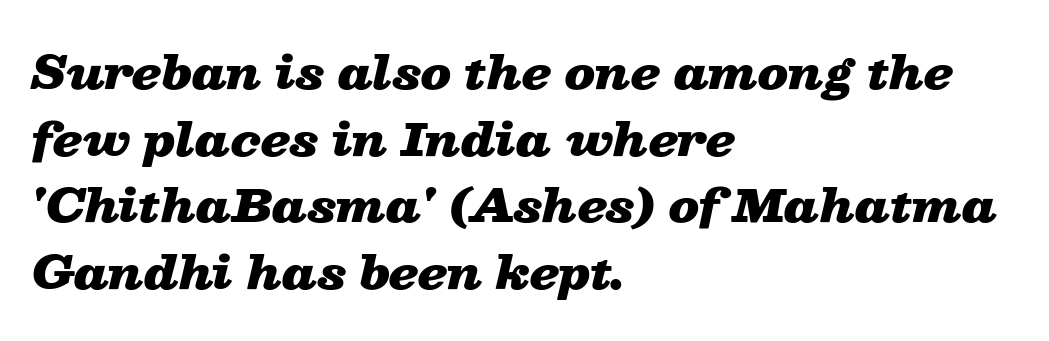
Proportional: the letters do not fall into vertical columns. The typesetting leans heavy: a genuine bold. Leftover space on each line is placed entirely after the last word. The glyphs are unaccompanied by any horizontal stroke below them. Characters are canted at an angle relative to the baseline's perpendicular.
